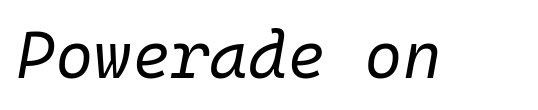
The gaps between neighbouring characters are ordinary and unremarkable. A typesetter would call this monospace, since all characters share one set width. Characters are canted at an angle relative to the baseline's perpendicular. The face looks like a standard text weight, possibly lighter. A bare baseline throughout the passage.
